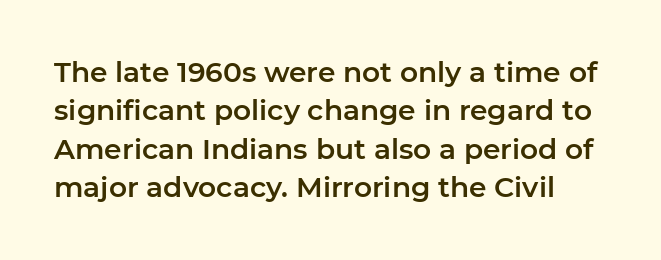
{"serif": "no", "italic": "no", "width": "normal", "stroke_contrast": "low", "x_height": "medium", "monospaced": "no", "underline": "no", "line_spacing": "normal", "line_spacing_ratio": 1.37, "letter_spacing": "normal", "letter_spacing_em": 0.0, "glyph_px": 28}
